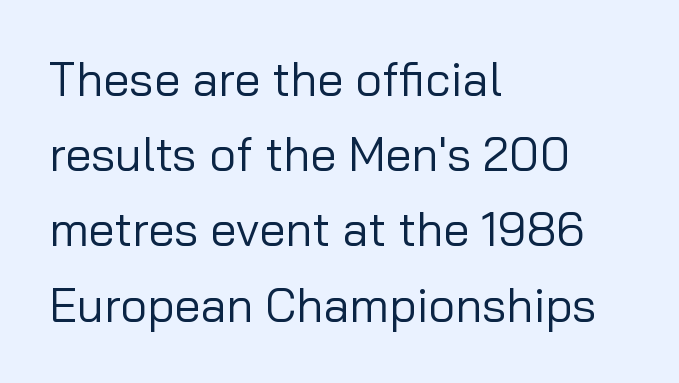
The image shows 47 px regular-weight sans-serif type, upright; set left-aligned, normal line spacing (1.6x), normal letter spacing, not underlined; low stroke contrast and a medium x-height.
